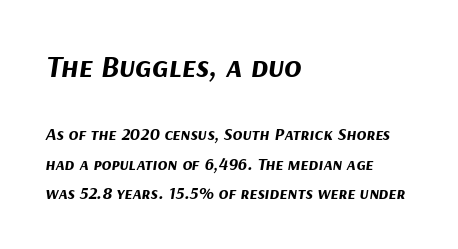
The image shows 32 px bold type, italic (leaning right); set left-aligned, normal line spacing (1.62x), normal letter spacing, not underlined; the first (top) block is 1.78x larger; medium stroke contrast and a medium x-height.
